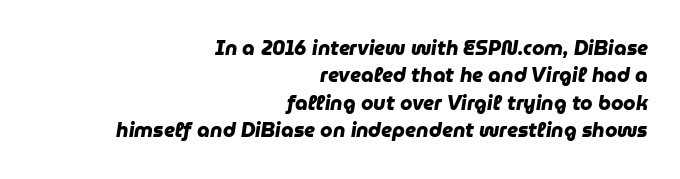
Q: Is the text bold? A: Yes.
Q: Is the text underlined? A: No.
Q: How is the paragraph aligned? A: Right-aligned.
Q: Is the spacing between letters normal or unusually wide? A: Normal.
Q: Is the spacing between lines tight, normal or loose? A: Normal.
